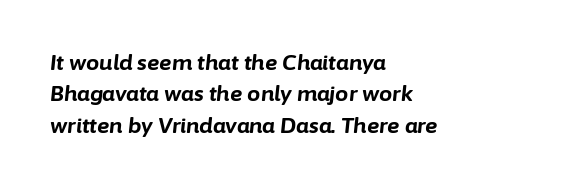
The leading is moderate, giving the passage an even texture. Observe the lean: these are italic letterforms. Typographic density is high because the face is bold. A clean baseline with only descenders dipping below it. This sample uses plain, unmodified letter spacing. In CSS terms this would be text-align: left.
